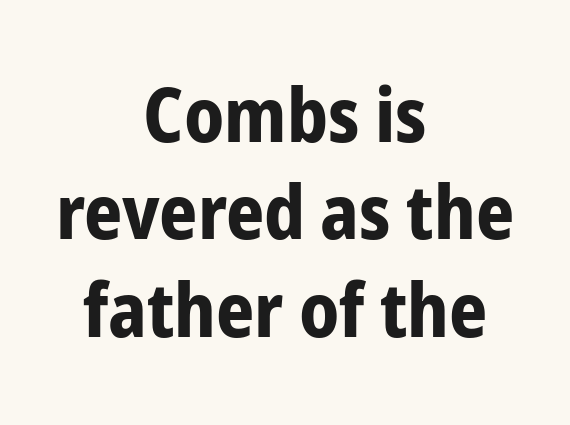
The image shows 75 px bold, condensed sans-serif type, upright; set centered, normal line spacing (1.3x), normal letter spacing, not underlined; low stroke contrast and a medium x-height.
